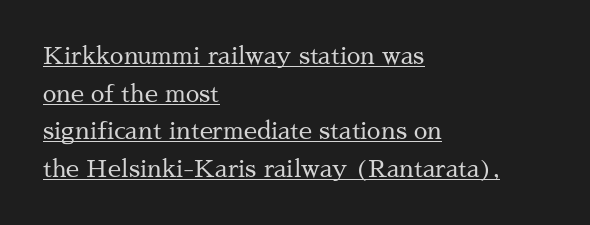
These lines stack with their left ends in a neat column. Italic: no, the glyphs are upright roman. Regular leading. The string is rendered with underlining switched on. The characters are drawn with everyday or finer stroke widths.
